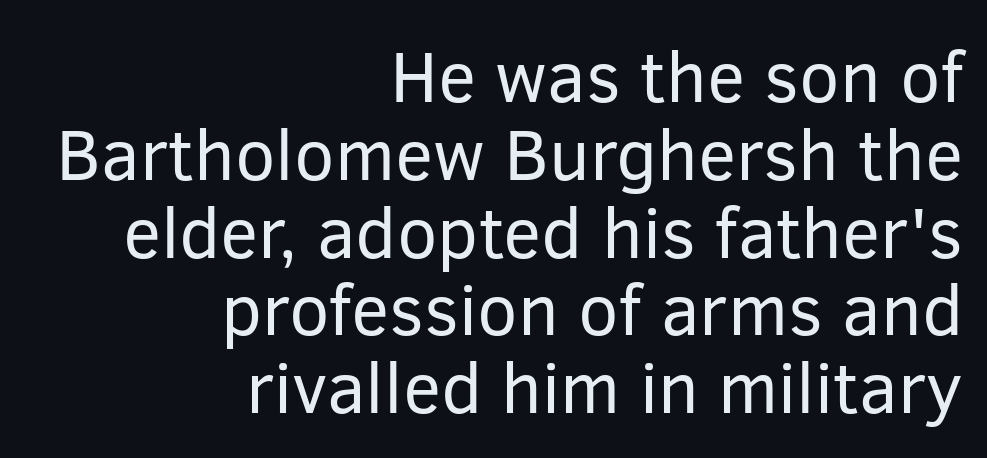
Letters have the restrained weight of plain body copy at most. Alignment: flush right. Descenders hang freely into open space. The letters stand upright; this is a roman face. Compared with typical body copy, the letter spacing here is the same. These lines are rendered in a variable-pitch font.
